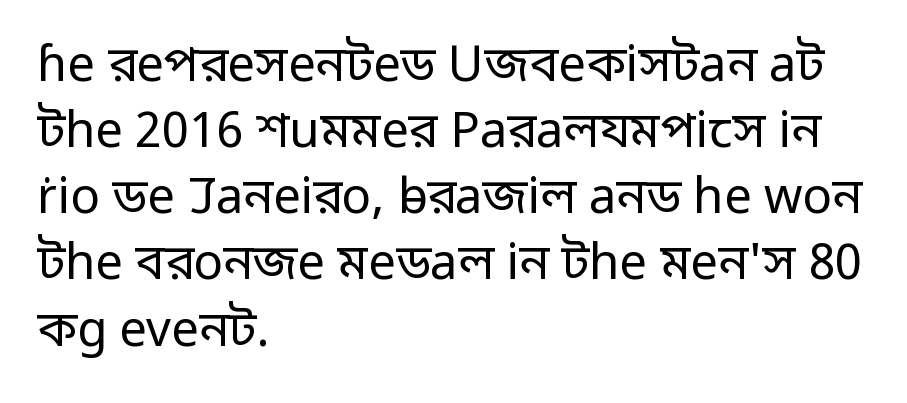
The image shows 49 px regular-weight sans-serif type, upright; set left-aligned, normal line spacing (1.35x), normal letter spacing, not underlined; low stroke contrast and a medium x-height.
